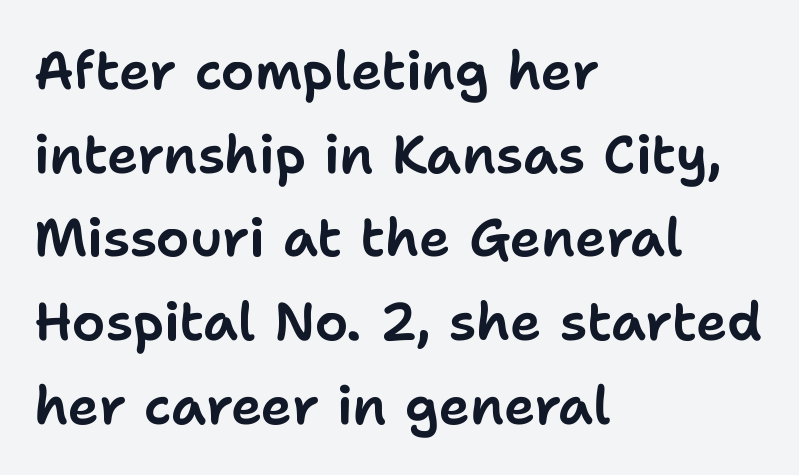
The line texture is even and compact thanks to regular tracking. The lines are quadded left. The lettering holds an erect, upright posture throughout. Regarding leading, the lines here are spaced in the standard way. These lines are rendered in a variable-pitch font.
